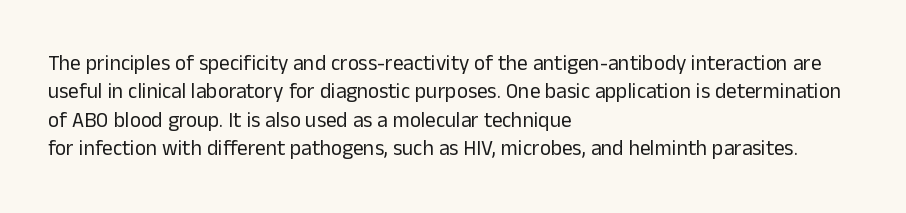
{"italic": "no", "bold": "no", "underline": "no", "align": "left", "line_spacing": "normal", "line_spacing_ratio": 1.35, "letter_spacing": "normal", "letter_spacing_em": 0.0, "glyph_px": 21}
